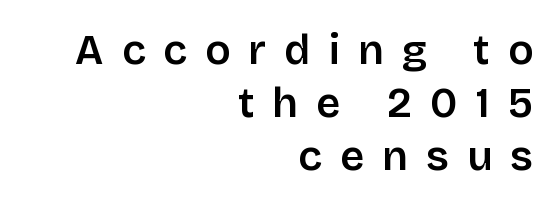
{"serif": "no", "italic": "no", "bold": "semi", "weight": "semibold", "width": "normal", "stroke_contrast": "low", "x_height": "large", "monospaced": "no", "underline": "no", "align": "right", "line_spacing": "normal", "line_spacing_ratio": 1.26, "letter_spacing": "wide", "letter_spacing_em": 0.43, "glyph_px": 42}
